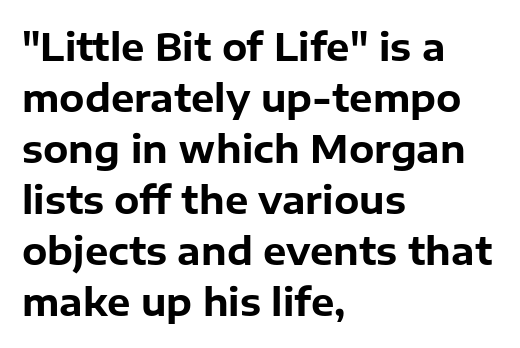
Q: Is the text bold? A: Yes.
Q: Is the text italic (slanted)? A: No, it is upright.
Q: Is the typeface a serif or a sans-serif typeface? A: Sans-serif.
Q: Is the text underlined? A: No.
Q: How is the paragraph aligned? A: Left-aligned.
Q: Is the spacing between letters normal or unusually wide? A: Normal.
Q: Is the spacing between lines tight, normal or loose? A: Normal.
Q: Width (condensed, normal, or wide)? A: Normal.
Q: Stroke contrast? A: Low.
Q: x-height? A: Medium.
Q: Monospaced? A: No.
